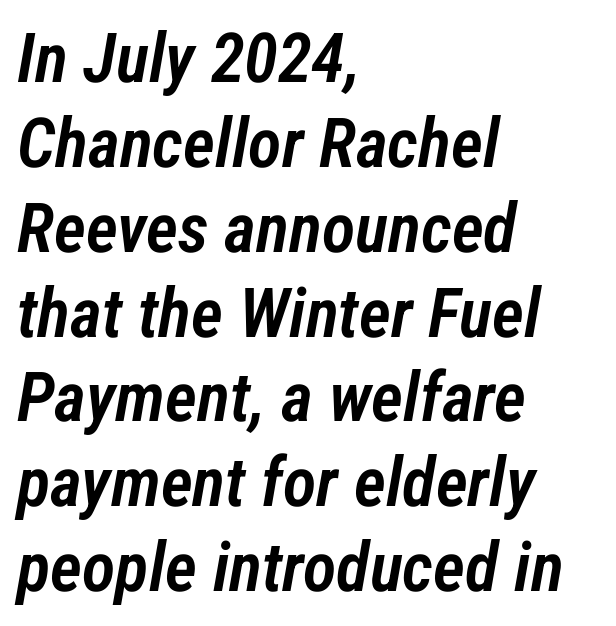
Just letters on the line, the space beneath them empty. Nothing unusual about the tracking: characters are spaced as the font intends. The rendering uses natural spacing where letterforms have individual widths. A typesetter would mark this as italic. The lines in this sample share a left origin and differ only in where they stop. Students, this is semibold: more ink than regular, less than bold.
